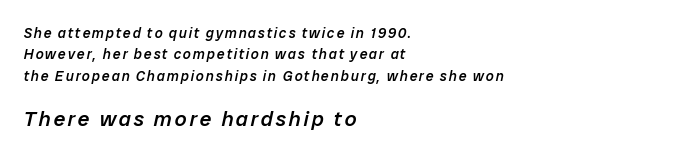
The image shows 21 px text type, italic (leaning right); set left-aligned, normal line spacing (1.53x), not underlined; the second (bottom) block is 1.5x larger.
